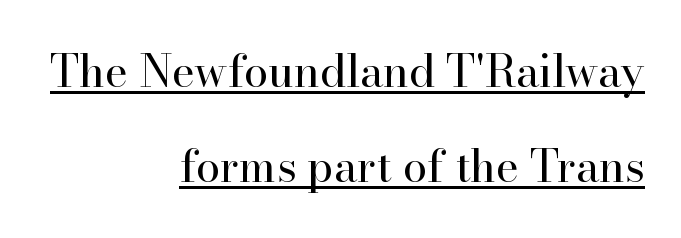
Quick note: not italic, upright. Spacing between characters is what you'd get straight out of the box. A quiet, ordinary-to-light weight characterises the typeface. Line endings align vertically; line beginnings do not. Rows of type keep a wide berth in the vertical direction. A typesetter would call this proportional, since set widths differ per character.
